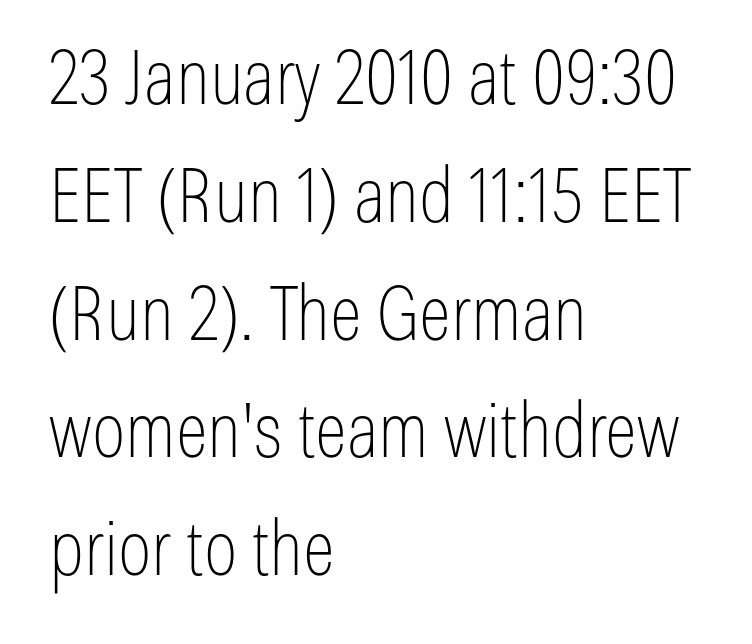
The image shows 76 px thin, condensed sans-serif type, upright; set left-aligned, normal line spacing (1.55x), normal letter spacing, not underlined; low stroke contrast and a medium x-height.
